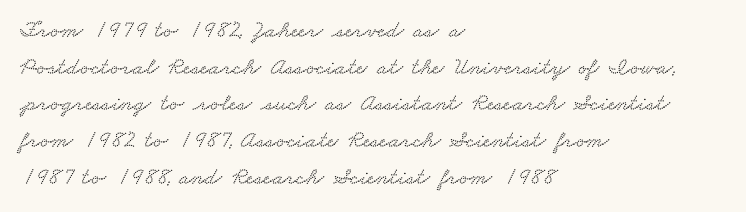
{"underline": "no", "align": "left", "line_spacing": "normal", "line_spacing_ratio": 1.53, "letter_spacing": "normal", "letter_spacing_em": 0.0, "glyph_px": 24}
